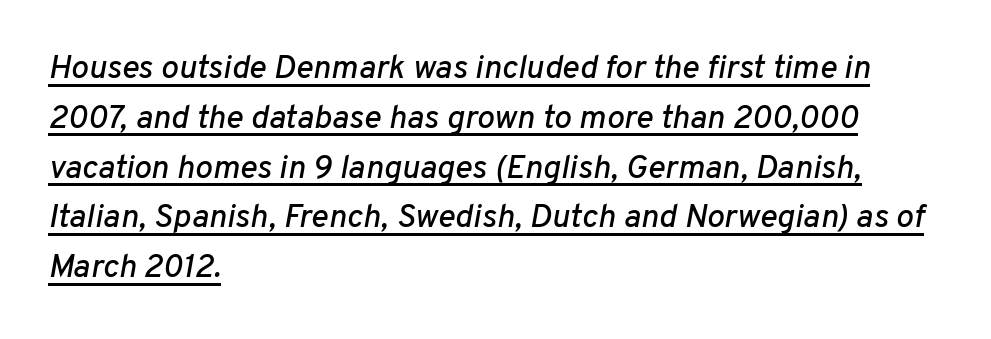
{"italic": "yes", "lean": "right", "slant_degrees": 10, "width": "normal", "stroke_contrast": "low", "x_height": "medium", "monospaced": "no", "underline": "yes", "align": "left", "line_spacing": "normal", "line_spacing_ratio": 1.51, "letter_spacing": "normal", "letter_spacing_em": 0.0, "glyph_px": 33}
